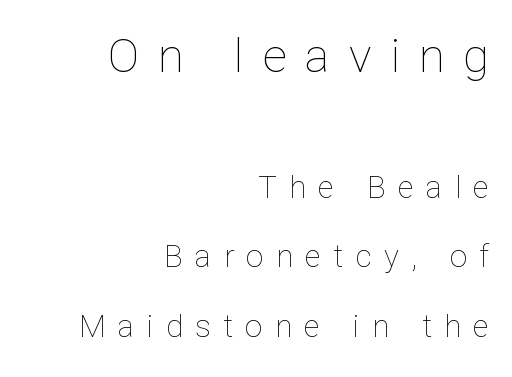
The image shows 47 px thin type, upright; set right-aligned, loose line spacing (2.24x), unusually wide letter spacing (+0.4 em), not underlined; the first (top) block is 1.52x larger; low stroke contrast and a medium x-height.
